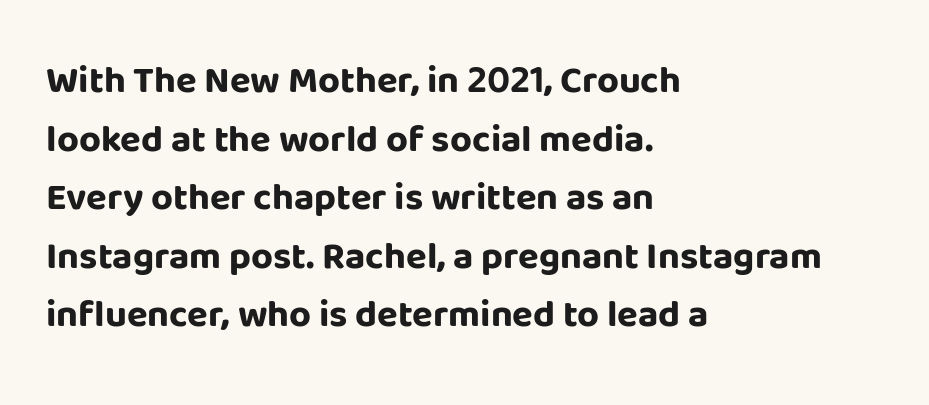
Ascenders rise straight up at ninety degrees. Standard letterfit; no display-style spreading of the glyphs. The face used here is proportionally spaced, like ordinary book or web type. Leading: standard. Short and long lines alike share a common starting point at left.
